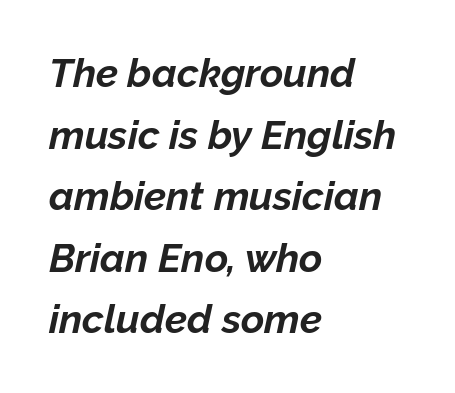
{"italic": "yes", "lean": "right", "slant_degrees": 12, "bold": "yes", "weight": "bold", "width": "normal", "stroke_contrast": "low", "x_height": "medium", "monospaced": "no", "underline": "no", "align": "left", "line_spacing": "normal", "line_spacing_ratio": 1.54, "letter_spacing": "normal", "letter_spacing_em": 0.0, "glyph_px": 40}
